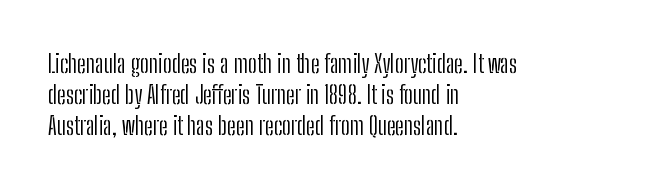
{"italic": "no", "bold": "no", "underline": "no", "align": "left", "line_spacing_ratio": 1.24, "letter_spacing": "normal", "letter_spacing_em": 0.0, "glyph_px": 25}
